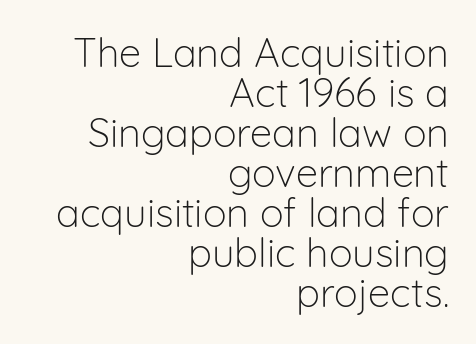
Q: Is the text bold? A: No.
Q: Is the text italic (slanted)? A: No, it is upright.
Q: Is the typeface a serif or a sans-serif typeface? A: Sans-serif.
Q: Is the text underlined? A: No.
Q: How is the paragraph aligned? A: Right-aligned.
Q: Is the spacing between letters normal or unusually wide? A: Normal.
Q: Is the spacing between lines tight, normal or loose? A: Tight.
Q: Width (condensed, normal, or wide)? A: Normal.
Q: Stroke contrast? A: Low.
Q: x-height? A: Medium.
Q: Monospaced? A: No.
